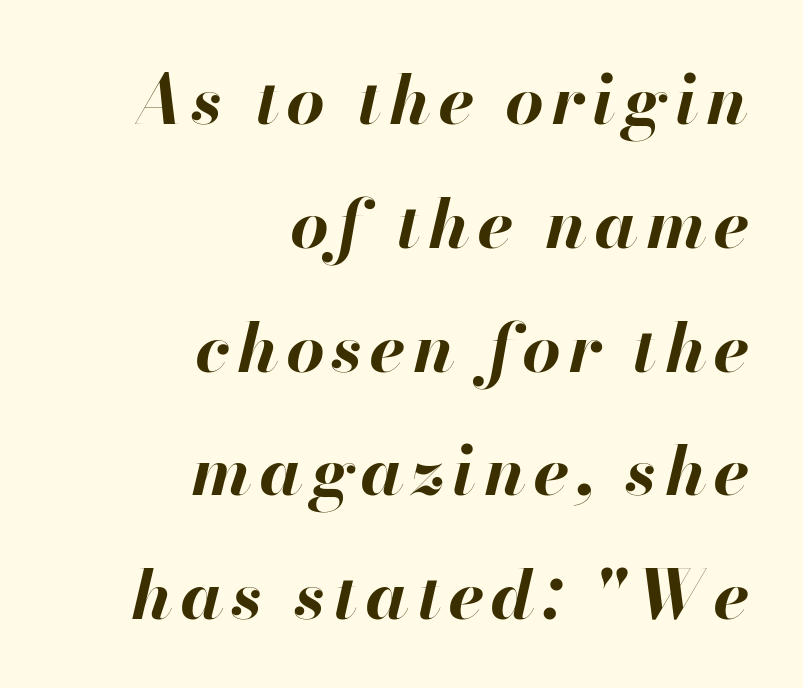
The space directly below the letters is spotless. Layout note: lines flush right. Looks like regular typesetting: each glyph gets only the width it needs. The glyphs look as if they've been sheared to an angle. Emphasis by weight is at full strength: bold.
